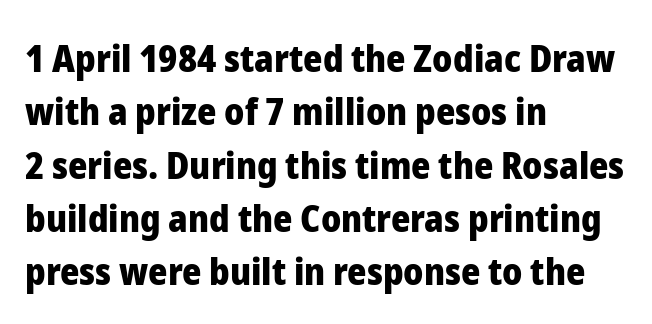
Set as a true bold cut, around the 700 mark. Regarding leading, the lines here are spaced in the standard way. The characters display no serif detailing; their extremities are plain. Visually the block forms a straight wall on the left and a jagged coastline on the right. These lines are rendered in a variable-pitch font.
